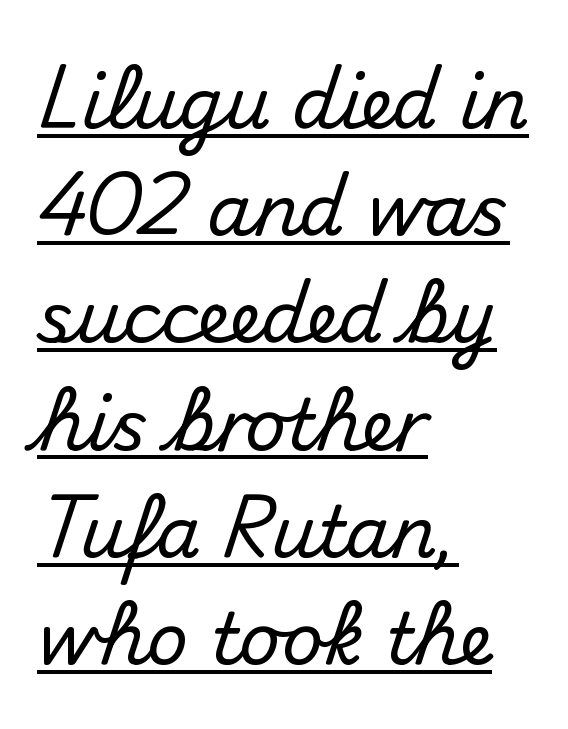
The image shows 71 px sans-serif type; set left-aligned, normal line spacing (1.51x), normal letter spacing, underlined; medium stroke contrast and a small x-height.
